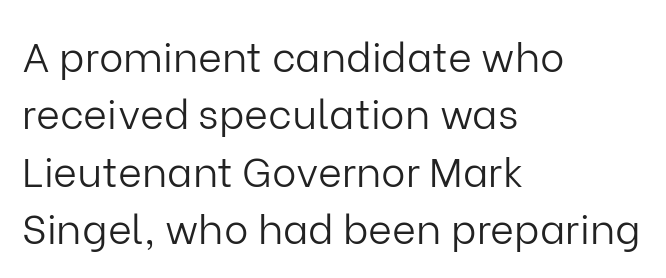
{"serif": "no", "italic": "no", "bold": "no", "weight": "light", "width": "normal", "stroke_contrast": "low", "x_height": "medium", "monospaced": "no", "underline": "no", "align": "left", "line_spacing": "normal", "line_spacing_ratio": 1.4, "letter_spacing": "normal", "letter_spacing_em": 0.0, "glyph_px": 41}
